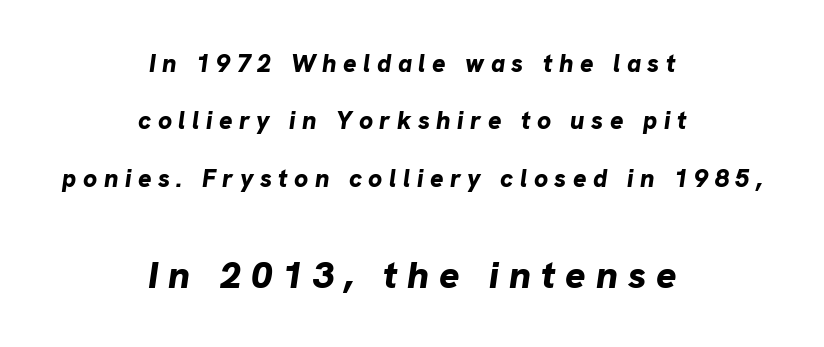
{"italic": "yes", "lean": "right", "slant_degrees": 8, "bold": "yes", "weight": "bold", "width": "normal", "stroke_contrast": "low", "x_height": "medium", "monospaced": "no", "underline": "no", "align": "center", "line_spacing": "loose", "line_spacing_ratio": 2.3, "letter_spacing": "wide", "letter_spacing_em": 0.26, "larger_block": "second", "size_ratio": 1.52, "glyph_px": 38}
